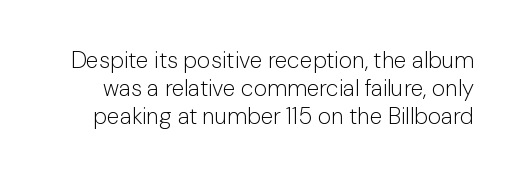
{"italic": "no", "bold": "no", "underline": "no", "line_spacing_ratio": 1.22, "letter_spacing": "normal", "letter_spacing_em": 0.0, "glyph_px": 23}
